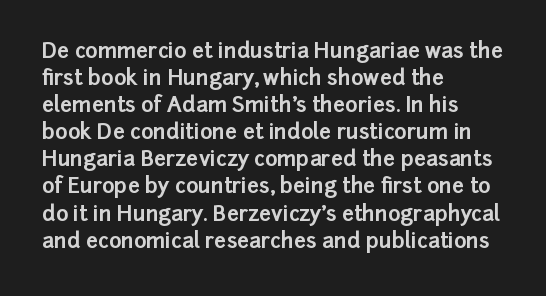
Q: Is the text bold? A: Yes.
Q: Is the text italic (slanted)? A: No, it is upright.
Q: Is the text underlined? A: No.
Q: How is the paragraph aligned? A: Left-aligned.
Q: Is the spacing between letters normal or unusually wide? A: Normal.
Q: Is the spacing between lines tight, normal or loose? A: Normal.
